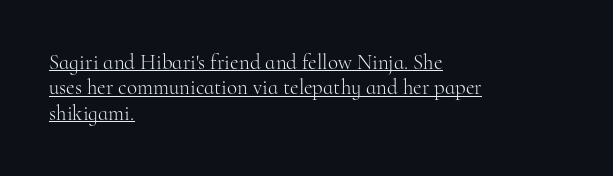
The image shows 21 px text type, upright; set left-aligned, line spacing 1.21x, normal letter spacing, underlined.
